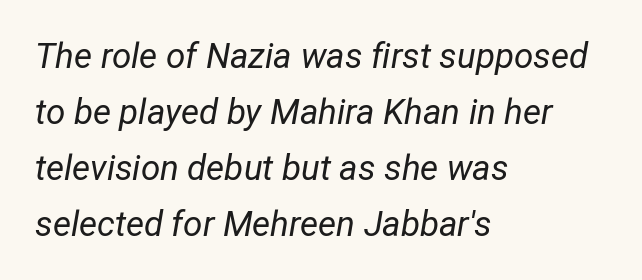
{"italic": "yes", "lean": "right", "slant_degrees": 12, "bold": "no", "weight": "regular", "width": "condensed", "stroke_contrast": "low", "x_height": "medium", "monospaced": "no", "underline": "no", "align": "left", "line_spacing": "normal", "line_spacing_ratio": 1.6, "letter_spacing": "normal", "letter_spacing_em": 0.0, "glyph_px": 35}
